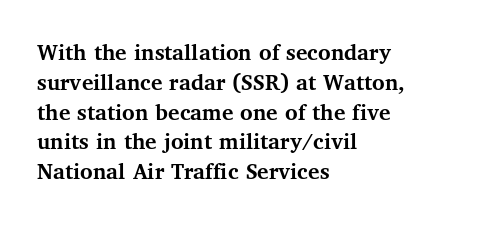
Every character sits straight up, as roman type does. This rendering uses left alignment, leaving the right contour irregular. Letters rest on an invisible, unmarked baseline. The passage shown has conventional tracking throughout. Pretty heavy lettering here — definitely bold.
